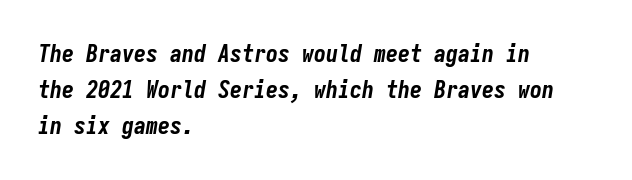
{"italic": "yes", "lean": "right", "slant_degrees": 9, "bold": "yes", "underline": "no", "align": "left", "line_spacing": "normal", "line_spacing_ratio": 1.51, "letter_spacing": "normal", "letter_spacing_em": 0.0, "glyph_px": 24}
